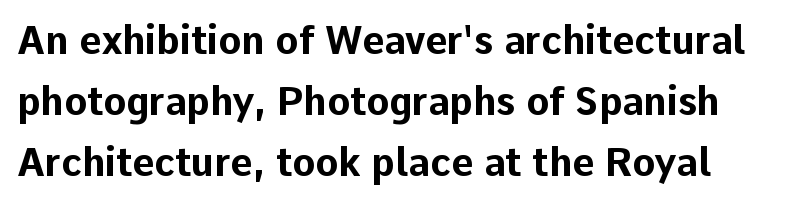
Examine the stroke ends and you'll find no serifs. The passage shown has conventional tracking throughout. This block has exactly the height ordinary leading produces. The typesetting leans heavy: a genuine bold.
